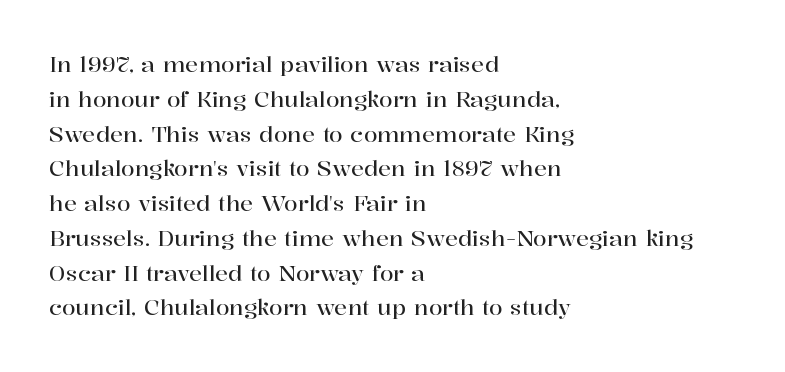
The image shows 22 px text type, upright; set left-aligned, normal line spacing (1.58x), normal letter spacing, not underlined.
